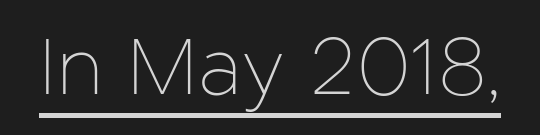
The image shows 79 px thin sans-serif type, upright; set normal letter spacing, underlined; low stroke contrast and a medium x-height.
